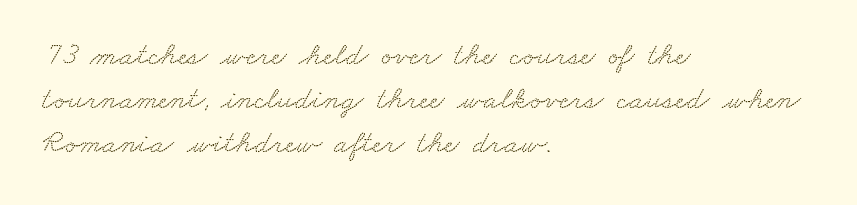
Q: Is the typeface a serif or a sans-serif typeface? A: Serif.
Q: Is the text underlined? A: No.
Q: How is the paragraph aligned? A: Left-aligned.
Q: Is the spacing between letters normal or unusually wide? A: Normal.
Q: Is the spacing between lines tight, normal or loose? A: Normal.
Q: Width (condensed, normal, or wide)? A: Wide.
Q: Stroke contrast? A: Low.
Q: x-height? A: Small.
Q: Monospaced? A: No.
